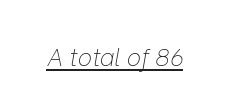
Compared with ordinary roman type, these characters are visibly tilted. The strokes carry an ordinary text weight at most. Caption: standard tracking, unaltered. A baseline rule has been typeset under these characters.
